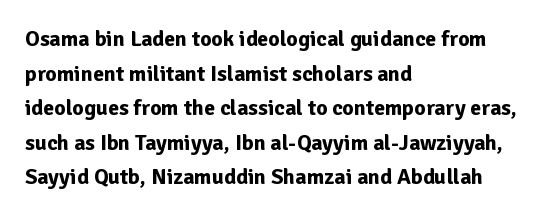
Q: Is the text bold? A: Yes.
Q: Is the text italic (slanted)? A: No, it is upright.
Q: Is the text underlined? A: No.
Q: How is the paragraph aligned? A: Left-aligned.
Q: Is the spacing between letters normal or unusually wide? A: Normal.
Q: Is the spacing between lines tight, normal or loose? A: Normal.
